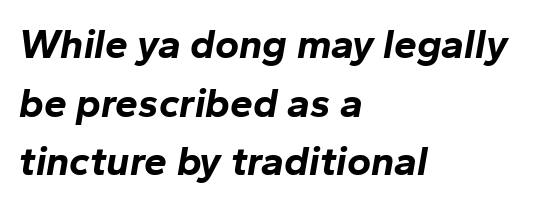
{"italic": "yes", "lean": "right", "slant_degrees": 10, "bold": "yes", "weight": "bold", "width": "normal", "stroke_contrast": "low", "x_height": "medium", "monospaced": "no", "underline": "no", "align": "left", "line_spacing": "normal", "line_spacing_ratio": 1.43, "letter_spacing": "normal", "letter_spacing_em": 0.0, "glyph_px": 41}
